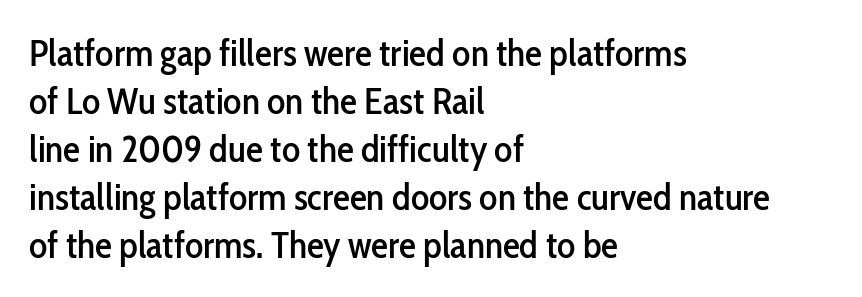
Q: Is the text italic (slanted)? A: No, it is upright.
Q: Is the typeface a serif or a sans-serif typeface? A: Sans-serif.
Q: Is the text underlined? A: No.
Q: How is the paragraph aligned? A: Left-aligned.
Q: Is the spacing between letters normal or unusually wide? A: Normal.
Q: Is the spacing between lines tight, normal or loose? A: Normal.
Q: Width (condensed, normal, or wide)? A: Condensed.
Q: Stroke contrast? A: Low.
Q: x-height? A: Medium.
Q: Monospaced? A: No.
